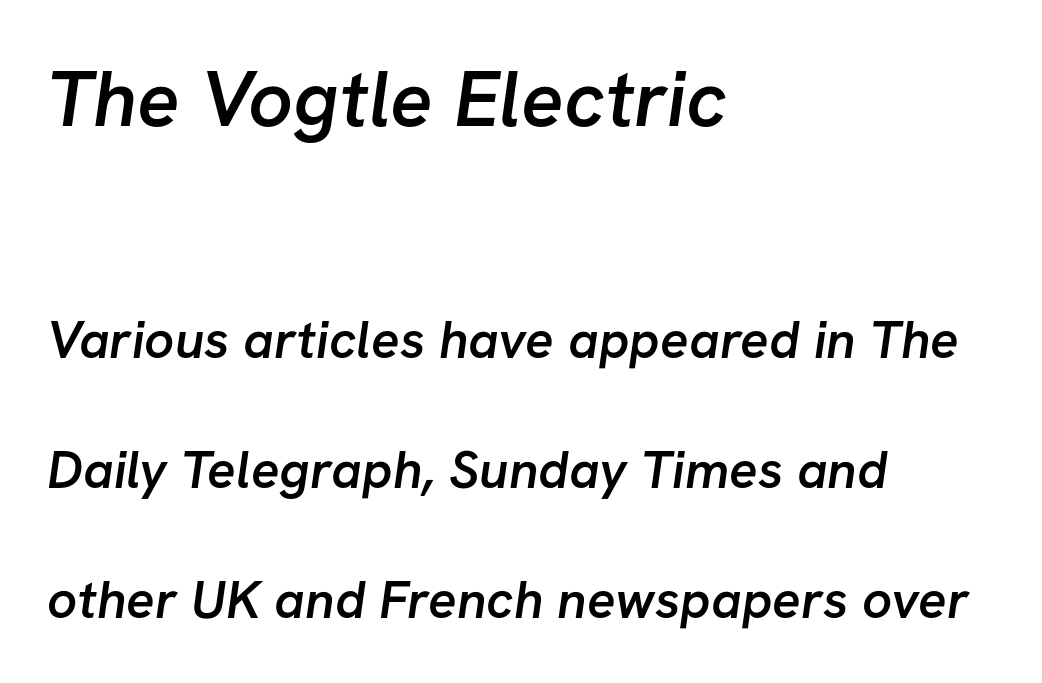
The image shows 79 px semibold sans-serif type; set left-aligned, loose line spacing (2.46x), normal letter spacing, not underlined; the first (top) block is 1.49x larger; low stroke contrast and a medium x-height.
